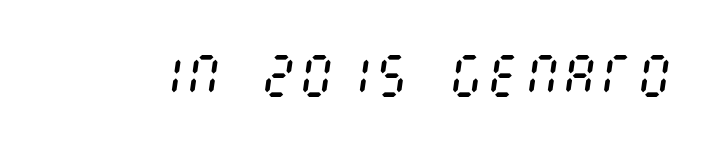
Tall strokes in this sample are angled rather than plumb. This sample uses plain, unmodified letter spacing. Stems and bowls with no extra thickness — not bold. Check the space under the baseline: it is left empty.
